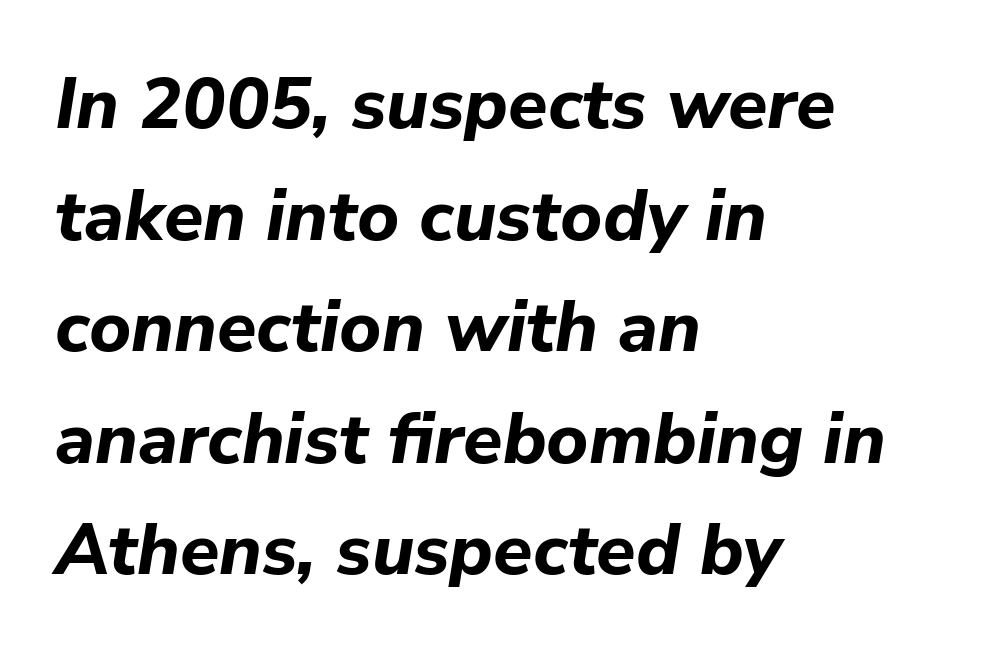
The image shows 72 px bold type, italic (leaning right); set left-aligned, normal line spacing (1.55x), normal letter spacing, not underlined; low stroke contrast and a medium x-height.
